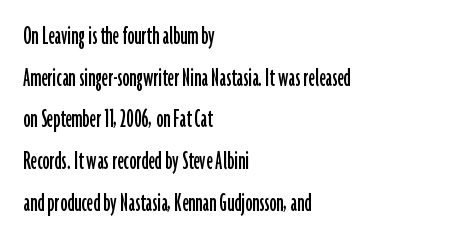
The image shows 28 px condensed sans-serif type, upright; set left-aligned, normal line spacing (1.49x), normal letter spacing, not underlined; low stroke contrast and a medium x-height.
